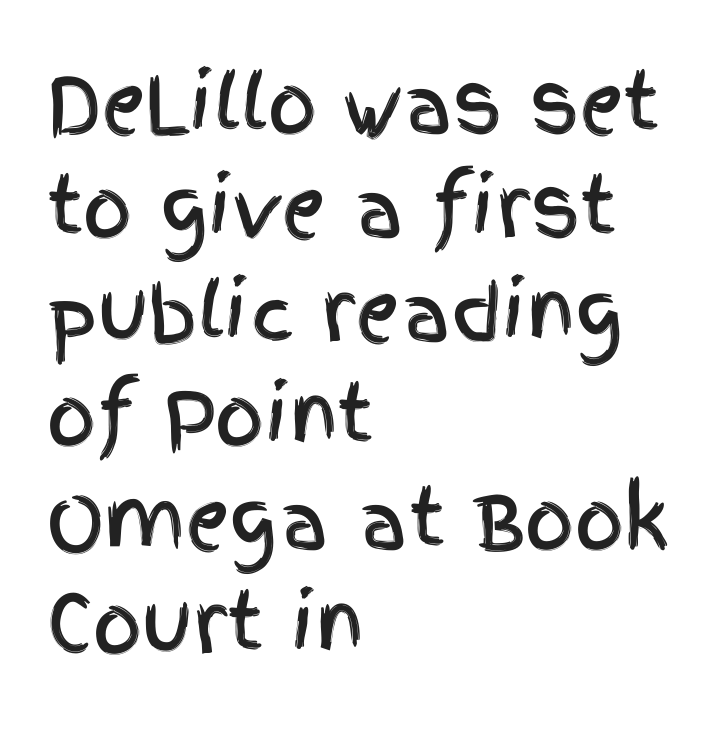
{"serif": "no", "italic": "no", "width": "condensed", "x_height": "large", "monospaced": "no", "underline": "no", "align": "left", "line_spacing": "normal", "line_spacing_ratio": 1.35, "letter_spacing": "normal", "letter_spacing_em": 0.0, "glyph_px": 77}
